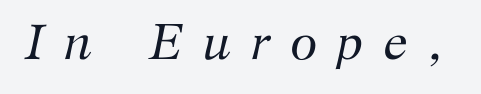
The image shows 49 px regular-weight serif type, italic (leaning right); set unusually wide letter spacing (+0.41 em), not underlined; medium stroke contrast and a medium x-height.
